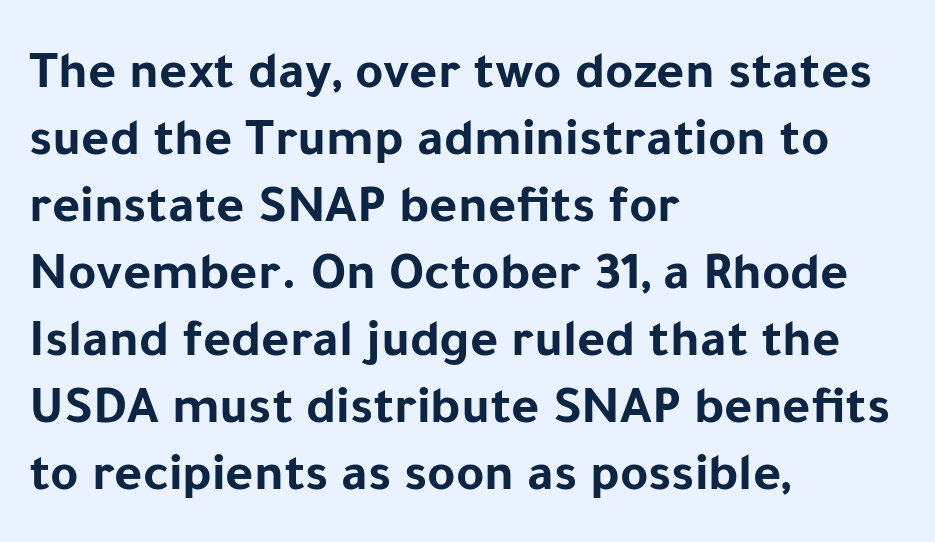
Q: Is the text bold? A: Yes.
Q: Is the text italic (slanted)? A: No, it is upright.
Q: Is the typeface a serif or a sans-serif typeface? A: Sans-serif.
Q: Is the text underlined? A: No.
Q: How is the paragraph aligned? A: Left-aligned.
Q: Is the spacing between letters normal or unusually wide? A: Normal.
Q: Width (condensed, normal, or wide)? A: Normal.
Q: Stroke contrast? A: Low.
Q: x-height? A: Medium.
Q: Monospaced? A: No.
